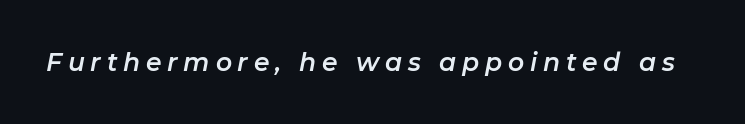
The image shows 25 px text type, italic (leaning right); set unusually wide letter spacing (+0.23 em), not underlined.
